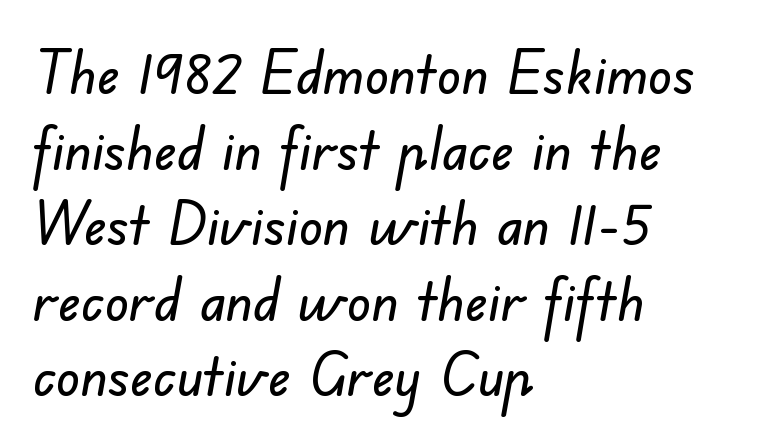
The image shows 60 px sans-serif type; set left-aligned, normal line spacing (1.26x), normal letter spacing, not underlined; low stroke contrast and a small x-height.
